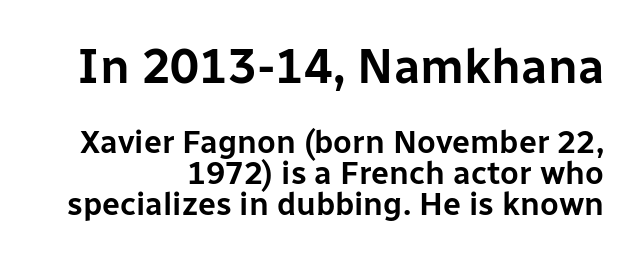
Has an underline been added? It has not. Larger block? The one above; the one below is distinctly smaller. In terms of letterspacing, this is plain default setting. Horizontally, the lines are justified to the trailing edge only. The passage shown is typeset with a sans-serif family. Reading down the column, the eye jumps only a short way to each next line.
